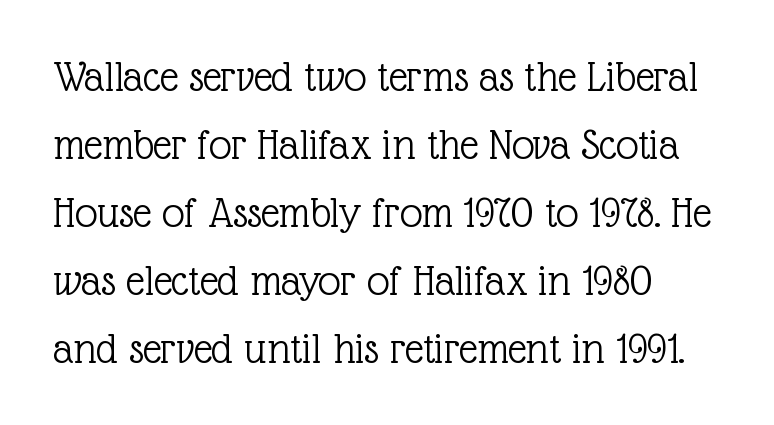
The image shows 45 px light serif type, upright; set left-aligned, normal line spacing (1.51x), normal letter spacing, not underlined; a medium x-height.
